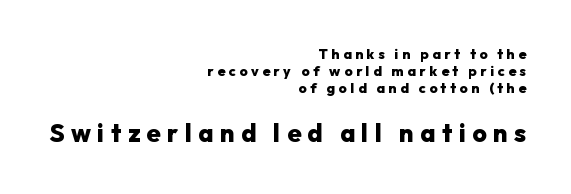
The image shows 25 px bold type, upright; set right-aligned, line spacing 1.23x, unusually wide letter spacing (+0.26 em), not underlined; the second (bottom) block is 1.79x larger.
